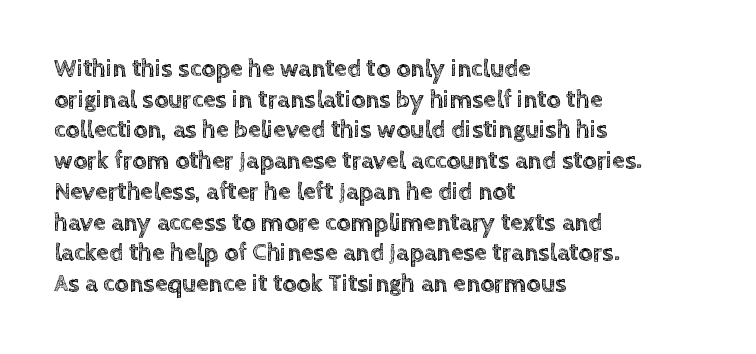
Which margin do the lines hug? The left one — the right edge is uneven. Bare-footed words on every line. Here the glyphs are tracked normally, forming tight word shapes. Does the lettering tilt? It doesn't — this is upright.
